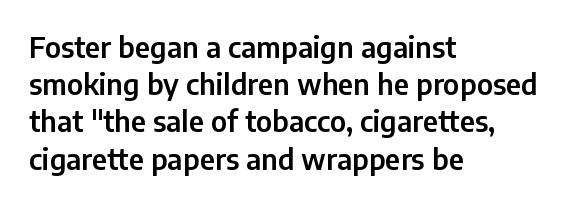
Q: Is the text italic (slanted)? A: No, it is upright.
Q: Is the typeface a serif or a sans-serif typeface? A: Sans-serif.
Q: Is the text underlined? A: No.
Q: How is the paragraph aligned? A: Left-aligned.
Q: Is the spacing between letters normal or unusually wide? A: Normal.
Q: Is the spacing between lines tight, normal or loose? A: Normal.
Q: Width (condensed, normal, or wide)? A: Normal.
Q: Stroke contrast? A: Low.
Q: x-height? A: Medium.
Q: Monospaced? A: No.
